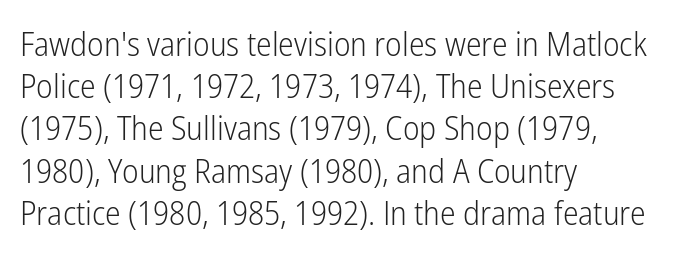
Stroke mass is kept to a normal reading level or below. Does the lettering tilt? It doesn't — this is upright. The type is set solid horizontally, with unmodified tracking. Typeset ragged right — the left edge is the straight one. Compared with typical paragraphs, the rows here are spaced about the same. Nobody drew a line under any word here.
